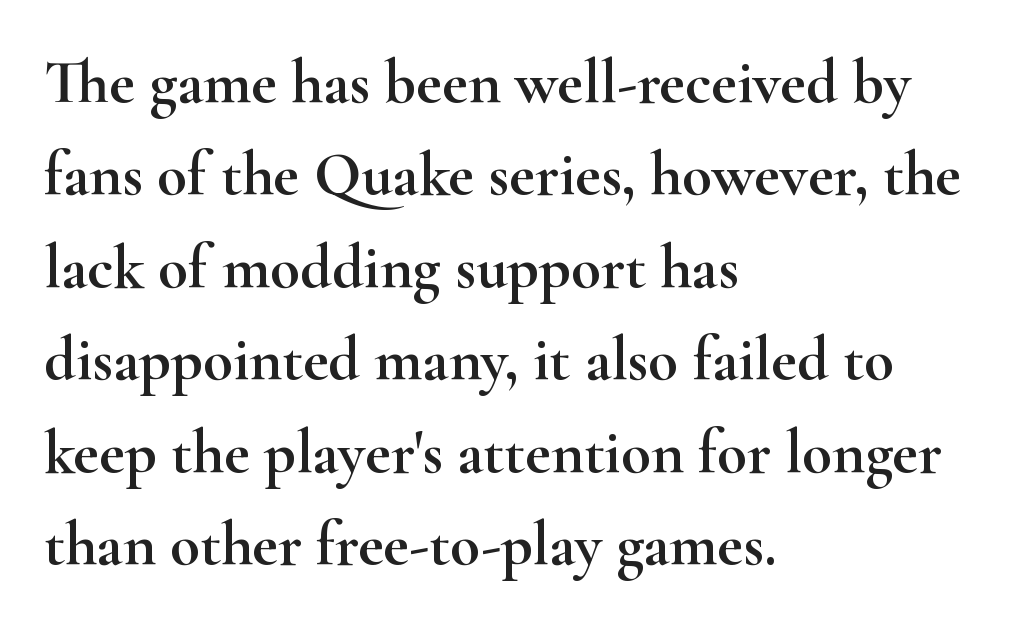
{"serif": "yes", "italic": "no", "width": "wide", "stroke_contrast": "high", "x_height": "small", "monospaced": "no", "underline": "no", "align": "left", "line_spacing": "normal", "line_spacing_ratio": 1.49, "letter_spacing": "normal", "letter_spacing_em": 0.0, "glyph_px": 62}
